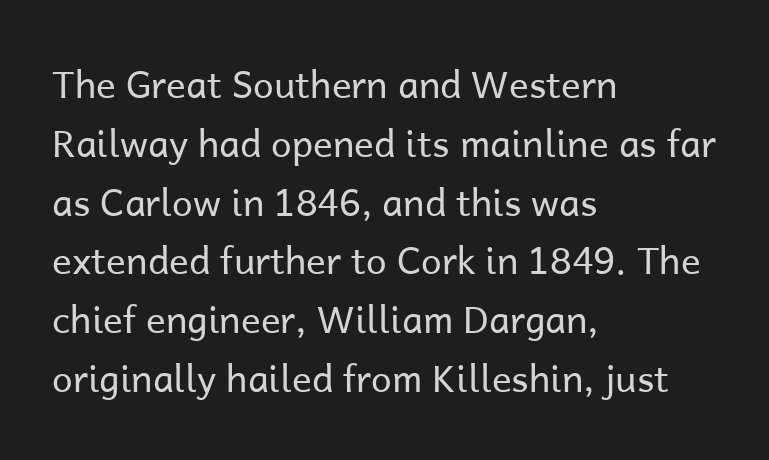
No chunkiness to these letters — they're not bold. Does the type have serifs? No, each stem ends abruptly. How would I describe the line gaps? Plain and ordinary. Teacher's note: observe the even left margin — that is flush-left alignment. The gap between lines stays unmarked.
